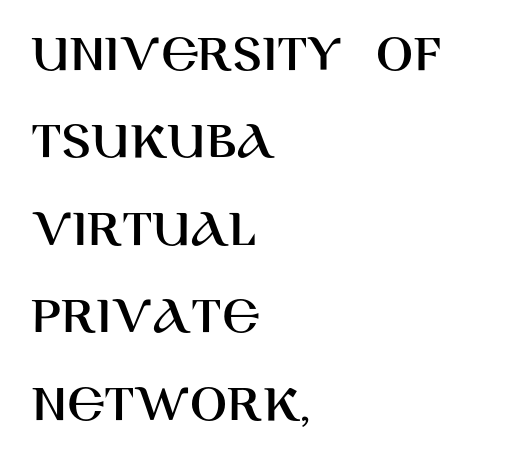
The rag falls on the right side of this text block. Do the characters align in a grid? No, the font is proportional. The type sits square on the baseline with zero lean. Quick note: interline space is typical. Default kerning and tracking; the words read as compact shapes.
